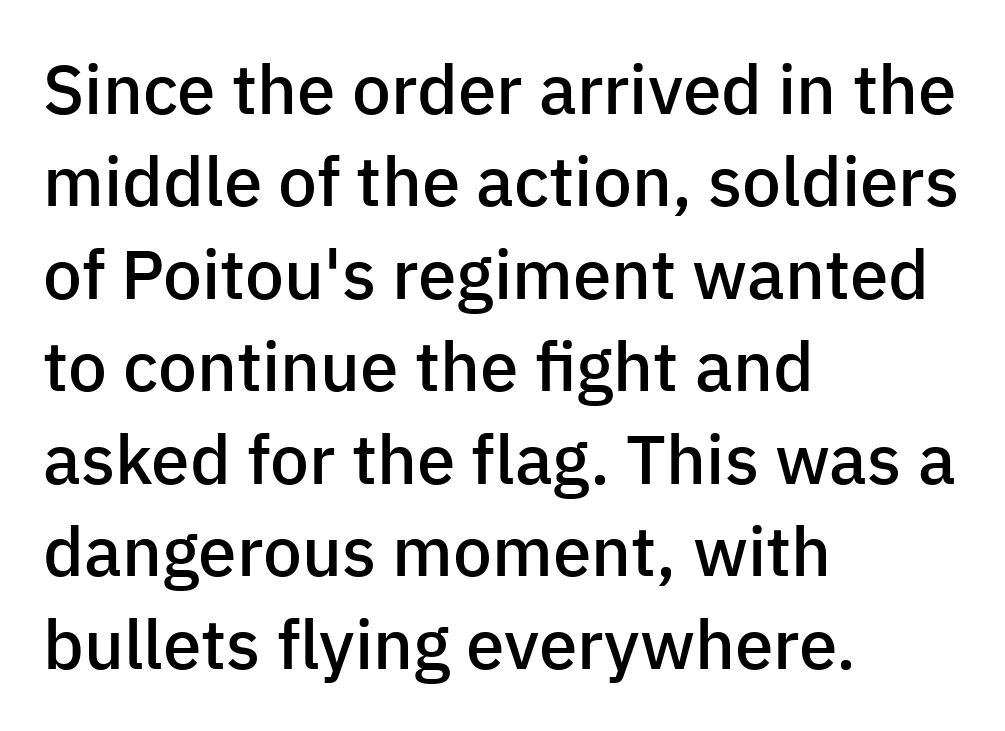
{"serif": "no", "italic": "no", "bold": "semi", "weight": "semibold", "width": "normal", "stroke_contrast": "low", "x_height": "medium", "monospaced": "no", "underline": "no", "align": "left", "line_spacing": "normal", "line_spacing_ratio": 1.34, "letter_spacing": "normal", "letter_spacing_em": 0.0, "glyph_px": 69}
